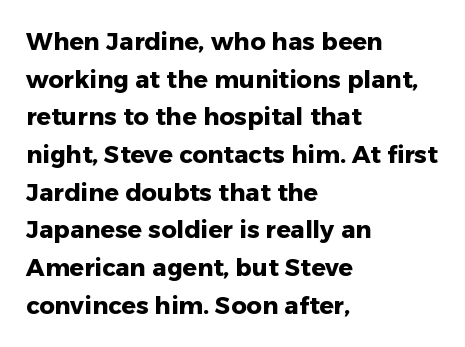
{"italic": "no", "bold": "yes", "underline": "no", "align": "left", "line_spacing": "normal", "line_spacing_ratio": 1.57, "letter_spacing": "normal", "letter_spacing_em": 0.0, "glyph_px": 24}
